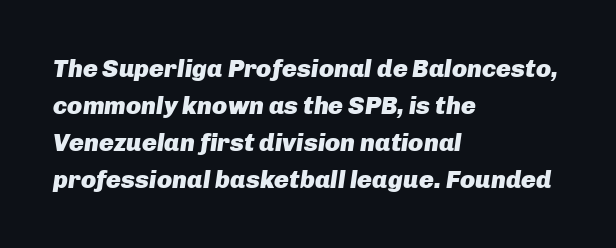
The image shows 25 px bold type, italic (leaning right); set left-aligned, normal line spacing (1.48x), normal letter spacing, not underlined.
